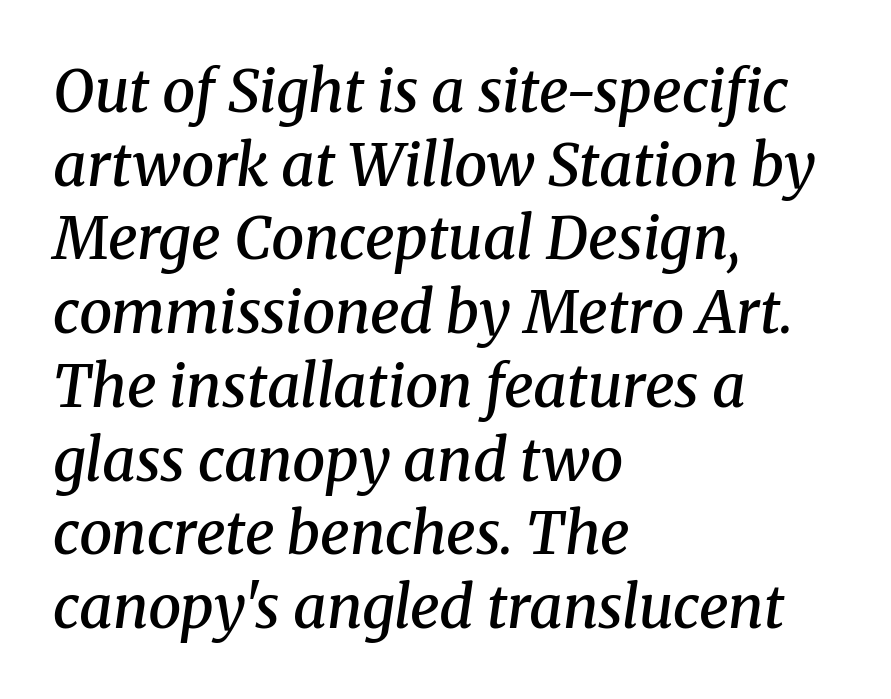
The image shows 59 px semibold serif type, italic (leaning right); set left-aligned, normal line spacing (1.25x), normal letter spacing, not underlined; medium stroke contrast and a medium x-height.
